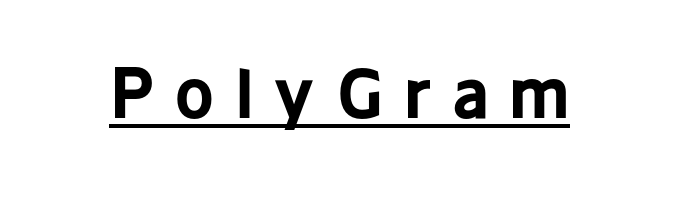
A centered setting, common on invitations and titles, is used for this passage. Each letter keeps its own natural width here, so spacing adapts to shape. Check the space under the baseline: a stroke is drawn there. Serif or sans? Sans — the stroke terminals are bare.
